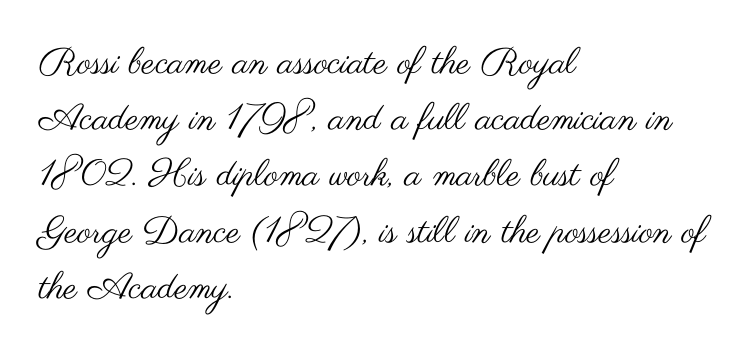
{"serif": "no", "bold": "no", "weight": "regular", "width": "wide", "stroke_contrast": "medium", "x_height": "small", "monospaced": "no", "underline": "no", "align": "left", "line_spacing": "normal", "line_spacing_ratio": 1.52, "letter_spacing": "normal", "letter_spacing_em": 0.0, "glyph_px": 37}
